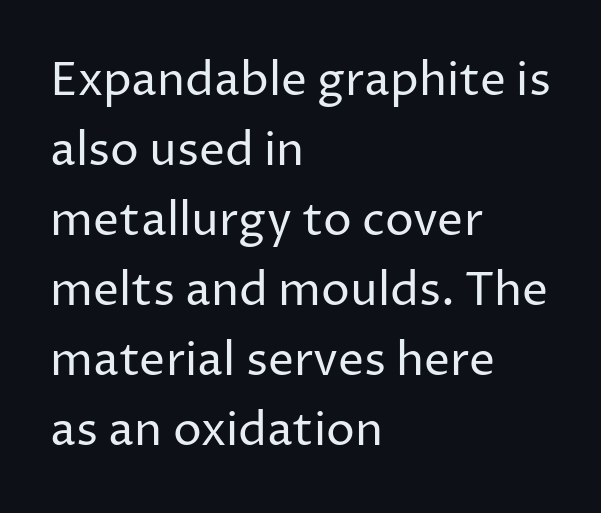
The space directly below the letters is spotless. These lines sit exactly where default settings would place them. Casual observation: everything's shoved over to the left. The tracking reads as untouched default to a designer's eye. Varying glyph widths throughout — classic text-font behaviour.
